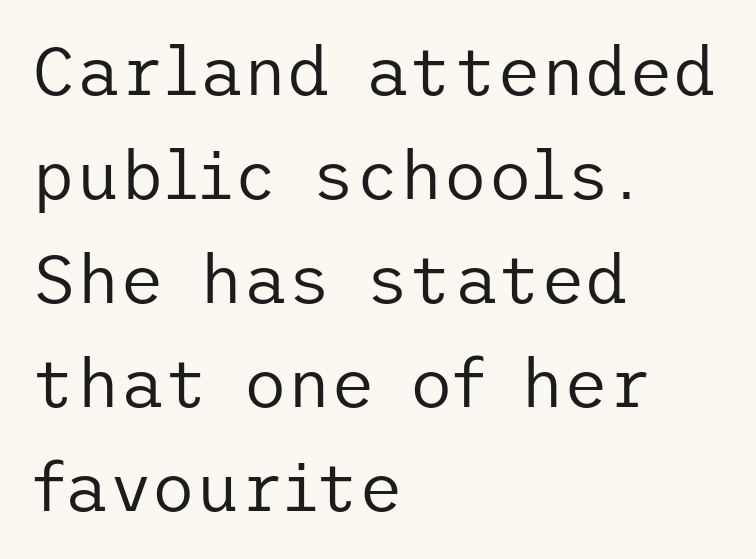
Q: Is the text bold? A: No.
Q: Is the text italic (slanted)? A: No, it is upright.
Q: Is the typeface a serif or a sans-serif typeface? A: Sans-serif.
Q: Is the text underlined? A: No.
Q: How is the paragraph aligned? A: Left-aligned.
Q: Is the spacing between letters normal or unusually wide? A: Normal.
Q: Is the spacing between lines tight, normal or loose? A: Normal.
Q: Width (condensed, normal, or wide)? A: Normal.
Q: Stroke contrast? A: Low.
Q: x-height? A: Medium.
